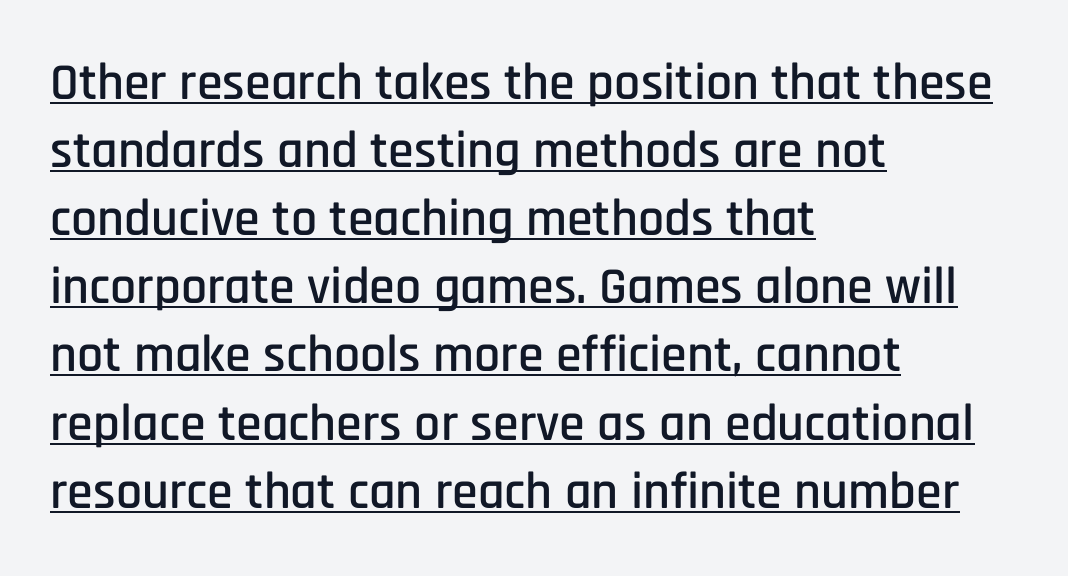
Q: Is the text italic (slanted)? A: No, it is upright.
Q: Is the typeface a serif or a sans-serif typeface? A: Sans-serif.
Q: Is the text underlined? A: Yes.
Q: How is the paragraph aligned? A: Left-aligned.
Q: Is the spacing between letters normal or unusually wide? A: Normal.
Q: Is the spacing between lines tight, normal or loose? A: Normal.
Q: Width (condensed, normal, or wide)? A: Condensed.
Q: Stroke contrast? A: Low.
Q: x-height? A: Large.
Q: Monospaced? A: No.
